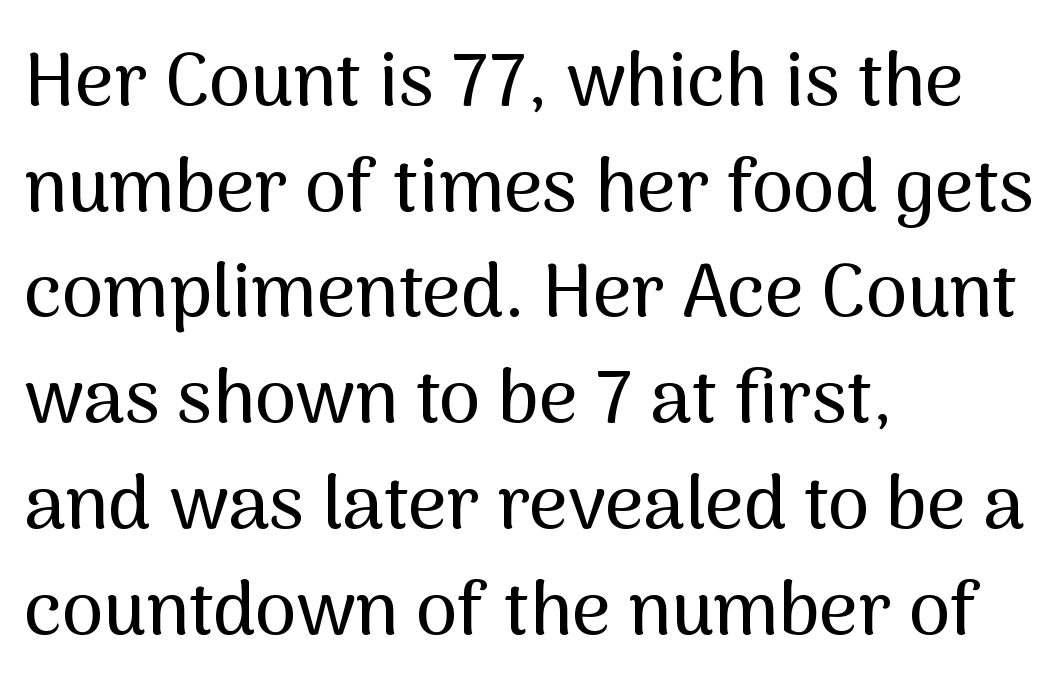
{"serif": "no", "italic": "no", "width": "normal", "stroke_contrast": "medium", "x_height": "medium", "monospaced": "no", "underline": "no", "align": "left", "line_spacing": "normal", "line_spacing_ratio": 1.41, "letter_spacing": "normal", "letter_spacing_em": 0.0, "glyph_px": 75}
